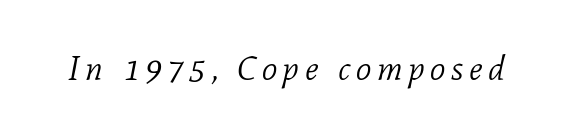
Q: Is the text bold? A: No.
Q: Is the text italic (slanted)? A: Yes, it leans right by about 11 degrees.
Q: Is the typeface a serif or a sans-serif typeface? A: Serif.
Q: Is the text underlined? A: No.
Q: Width (condensed, normal, or wide)? A: Normal.
Q: Stroke contrast? A: Low.
Q: x-height? A: Medium.
Q: Monospaced? A: No.
